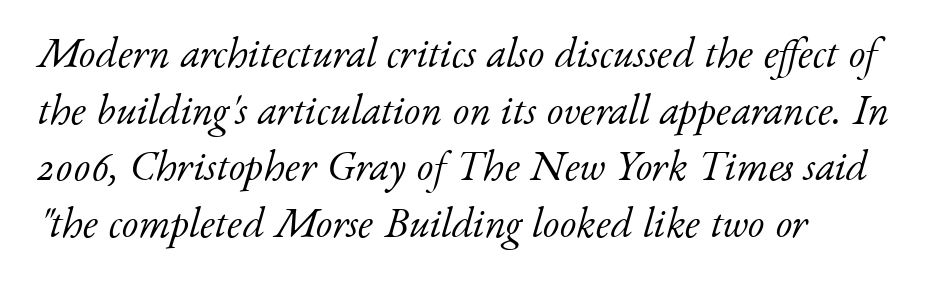
Q: Is the text bold? A: No.
Q: Is the text italic (slanted)? A: Yes, it leans right by about 17 degrees.
Q: Is the typeface a serif or a sans-serif typeface? A: Serif.
Q: Is the text underlined? A: No.
Q: Is the spacing between letters normal or unusually wide? A: Normal.
Q: Is the spacing between lines tight, normal or loose? A: Normal.
Q: Width (condensed, normal, or wide)? A: Normal.
Q: Stroke contrast? A: Low.
Q: x-height? A: Small.
Q: Monospaced? A: No.
